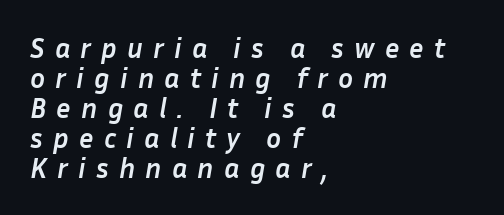
The image shows 28 px semibold type, italic (leaning right); set left-aligned, tight line spacing (1.07x), unusually wide letter spacing (+0.36 em), not underlined; low stroke contrast and a medium x-height.
